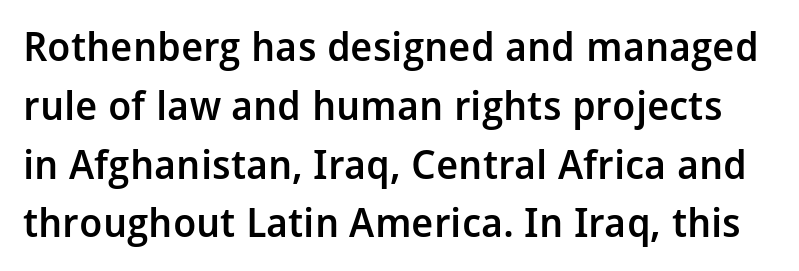
The strokes are fattened partway — semibold, not bold. Vertical strokes here are truly vertical. The strip under each line holds only bare page. The letters carry no serifs — their stems end cleanly without finishing strokes.
